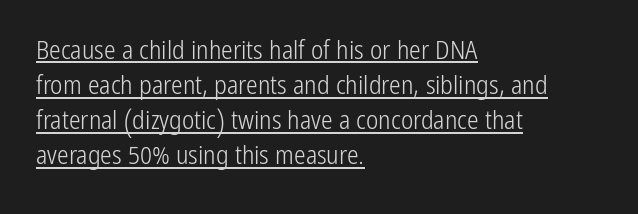
{"italic": "no", "bold": "no", "underline": "yes", "align": "left", "line_spacing": "normal", "line_spacing_ratio": 1.35, "letter_spacing": "normal", "letter_spacing_em": 0.0, "glyph_px": 26}
